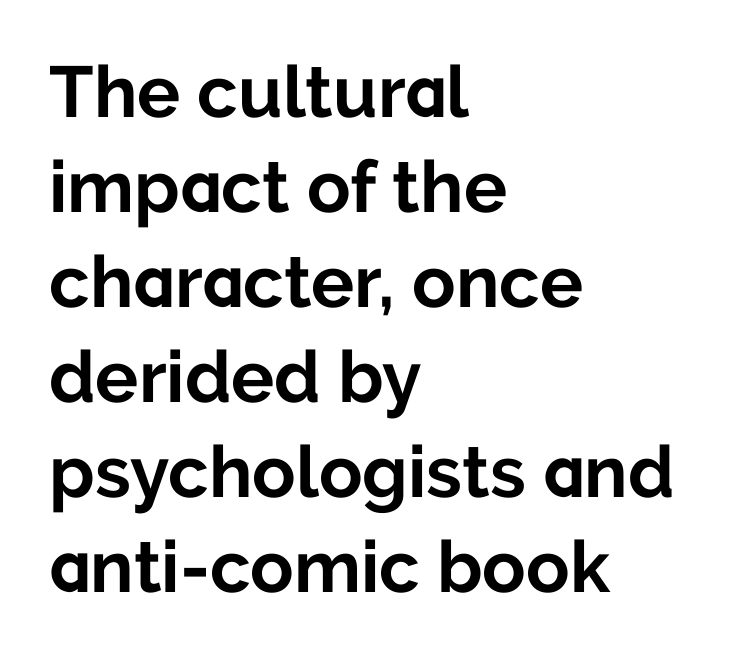
Q: Is the text bold? A: Yes.
Q: Is the text italic (slanted)? A: No, it is upright.
Q: Is the typeface a serif or a sans-serif typeface? A: Sans-serif.
Q: Is the text underlined? A: No.
Q: How is the paragraph aligned? A: Left-aligned.
Q: Is the spacing between letters normal or unusually wide? A: Normal.
Q: Is the spacing between lines tight, normal or loose? A: Normal.
Q: Width (condensed, normal, or wide)? A: Normal.
Q: Stroke contrast? A: Low.
Q: x-height? A: Medium.
Q: Monospaced? A: No.
